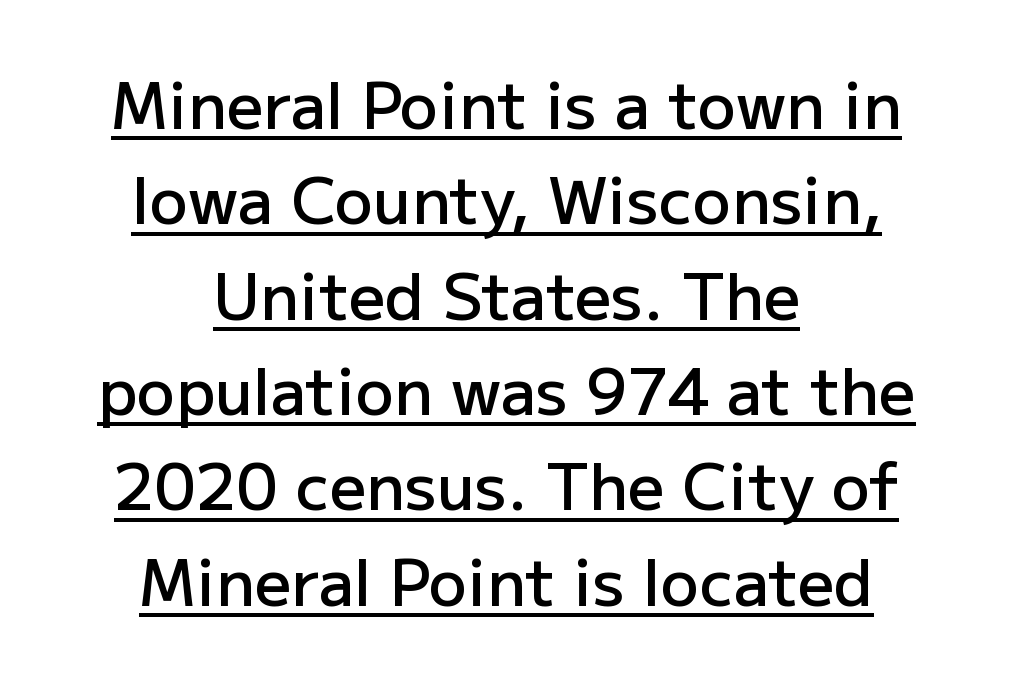
{"serif": "no", "italic": "no", "bold": "semi", "weight": "semibold", "width": "normal", "stroke_contrast": "low", "x_height": "medium", "monospaced": "no", "underline": "yes", "align": "center", "line_spacing": "normal", "line_spacing_ratio": 1.49, "letter_spacing": "normal", "letter_spacing_em": 0.0, "glyph_px": 64}
